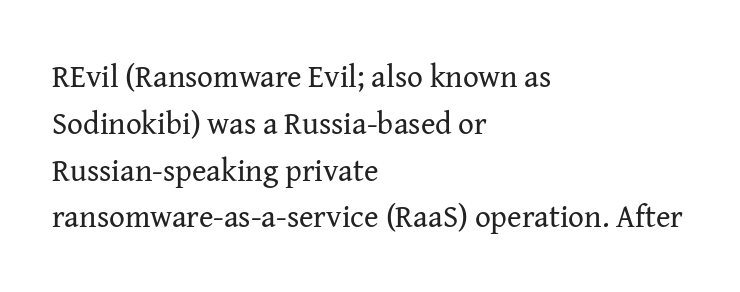
Do the characters align in a grid? No, the font is proportional. Reading down the block, your eye returns to a fixed left position each line. Just letters on the line, the space beneath them empty. The face used here is seriffed, in the tradition of book romans. Compared with typical body copy, the letter spacing here is the same.
